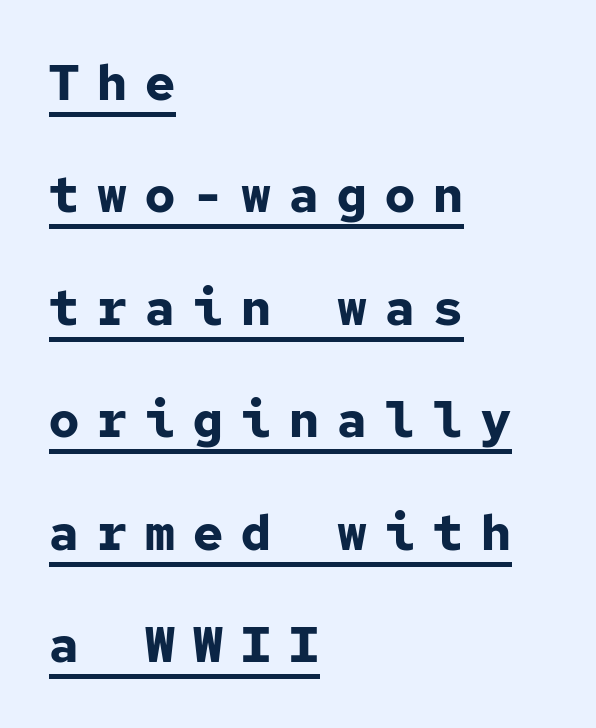
{"serif": "no", "italic": "no", "bold": "yes", "weight": "bold", "width": "normal", "stroke_contrast": "low", "x_height": "medium", "monospaced": "yes", "underline": "yes", "align": "left", "line_spacing": "loose", "line_spacing_ratio": 2.25, "letter_spacing": "wide", "letter_spacing_em": 0.36, "glyph_px": 50}
